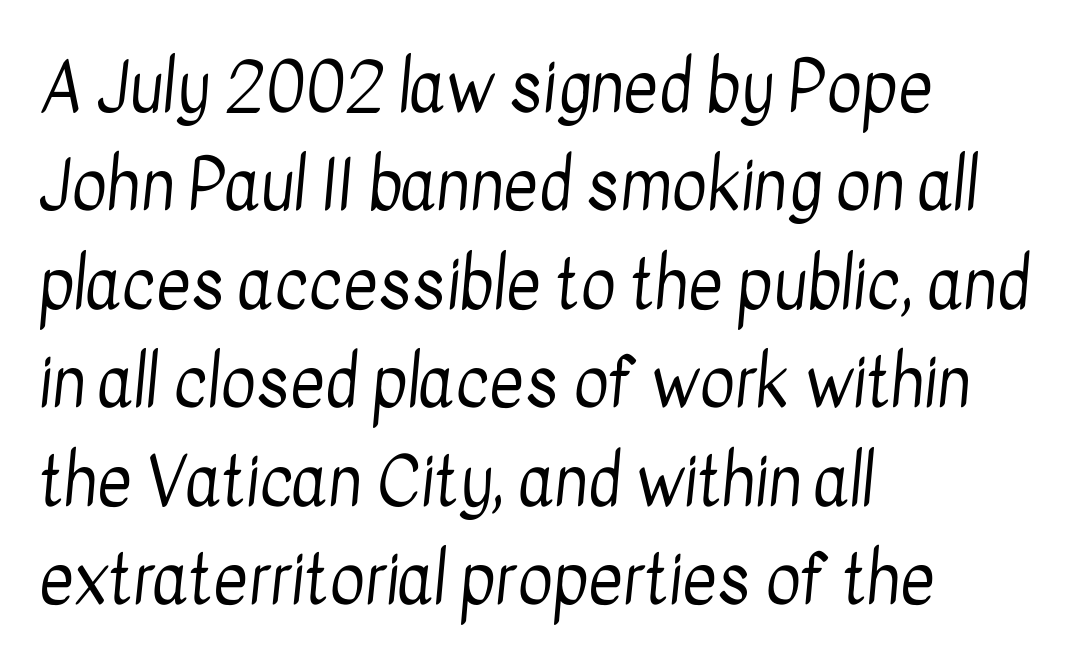
The vertical gap from one line to the next is medium. Only glyphs here, with clear space below each row. The strokes are not fattened; the text isn't bold. What stands out about the letter spacing? Nothing — it is the standard amount. Which margin do the lines hug? The left one — the right edge is uneven.
